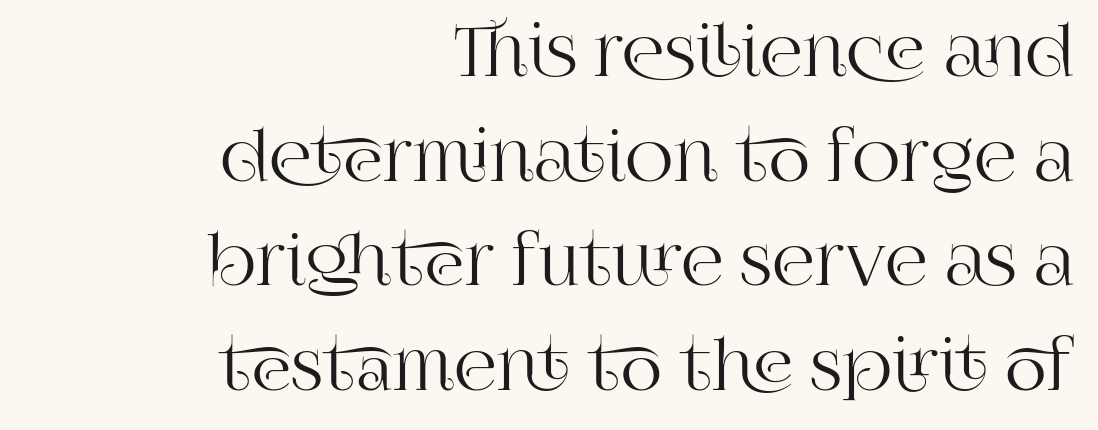
{"serif": "yes", "italic": "no", "width": "normal", "stroke_contrast": "high", "x_height": "large", "monospaced": "no", "underline": "no", "align": "right", "line_spacing": "normal", "line_spacing_ratio": 1.56, "letter_spacing": "normal", "letter_spacing_em": 0.0, "glyph_px": 67}
